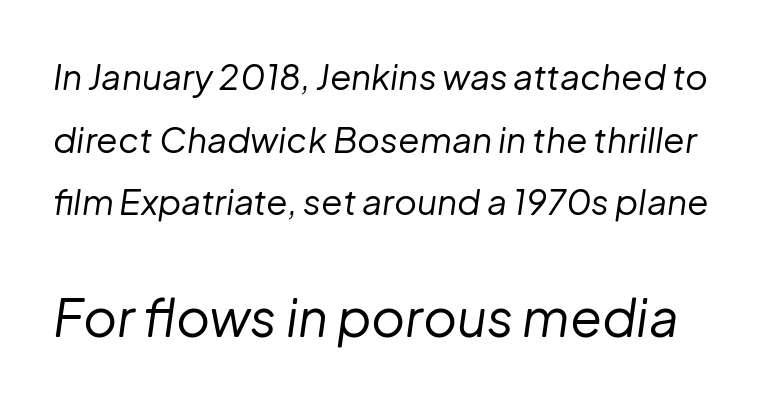
The image shows 52 px regular-weight type, italic (leaning right); set line spacing 1.79x, normal letter spacing, not underlined; the second (bottom) block is 1.49x larger; low stroke contrast and a medium x-height.
